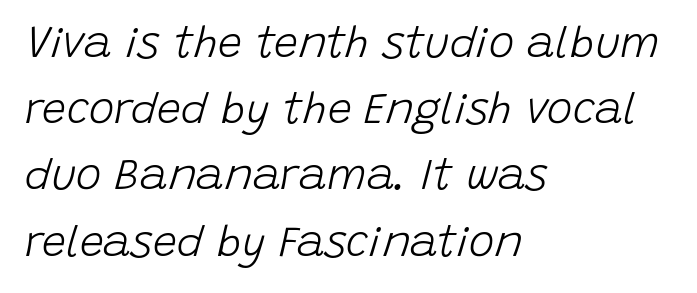
{"italic": "yes", "lean": "right", "slant_degrees": 15, "bold": "no", "weight": "light", "width": "normal", "stroke_contrast": "low", "x_height": "large", "monospaced": "no", "underline": "no", "align": "left", "line_spacing": "normal", "line_spacing_ratio": 1.54, "letter_spacing": "normal", "letter_spacing_em": 0.0, "glyph_px": 43}
